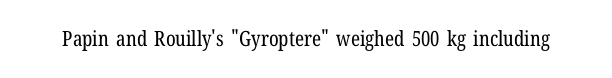
{"italic": "no", "bold": "no", "underline": "no", "letter_spacing": "normal", "letter_spacing_em": 0.0, "glyph_px": 21}
